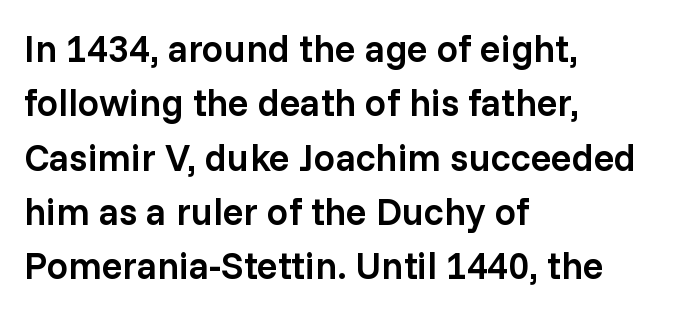
The image shows 38 px semibold sans-serif type, upright; set left-aligned, normal line spacing (1.43x), normal letter spacing, not underlined; low stroke contrast and a medium x-height.
